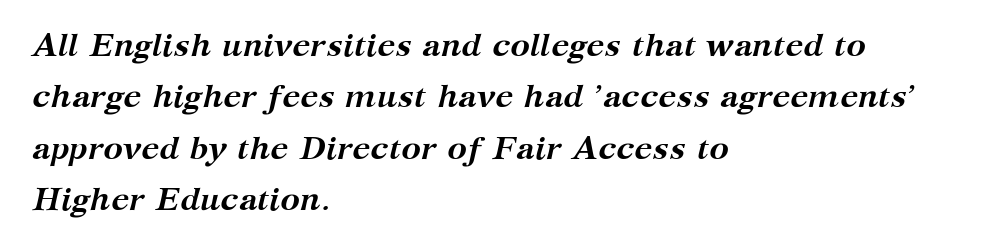
The image shows 33 px semibold serif type, italic (leaning right); set left-aligned, normal line spacing (1.56x), normal letter spacing, not underlined; medium stroke contrast and a medium x-height.
